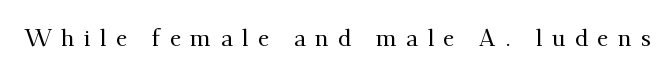
The image shows 23 px text type, upright; set unusually wide letter spacing (+0.41 em), not underlined.
